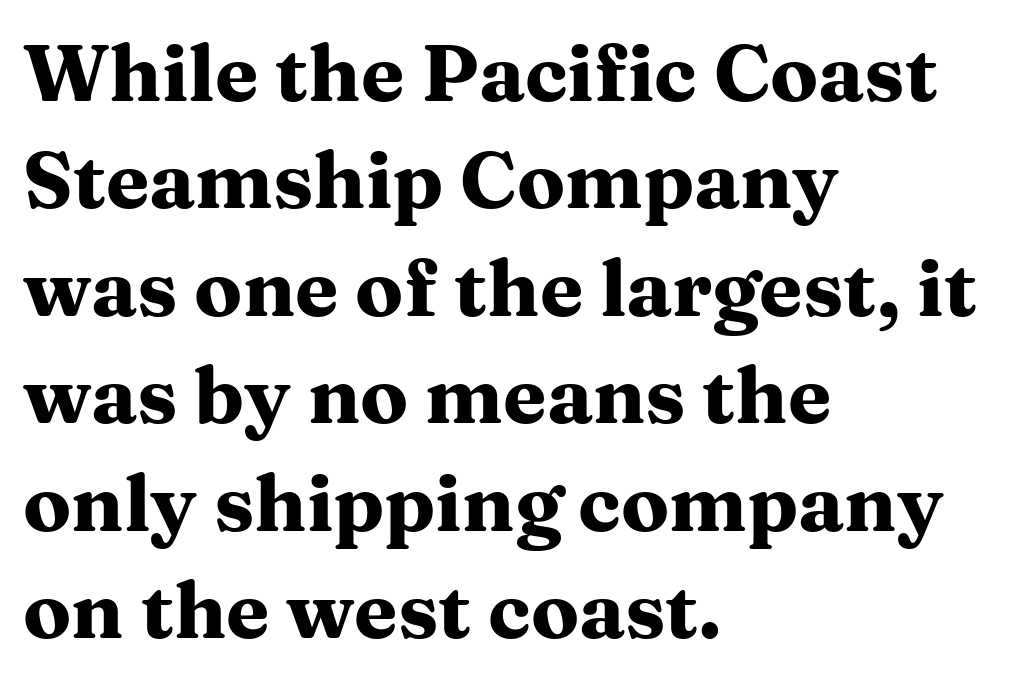
Rule under the text: the space is simply empty. Little horizontal feet cap the strokes, marking this as serif type. You could not count columns in this text — the font is proportionally spaced. These lines keep a tight, regular rhythm from letter to letter. This sample is left-justified, so line endings fall wherever the words run out. The passage shown stacks its lines at a standard gap.
